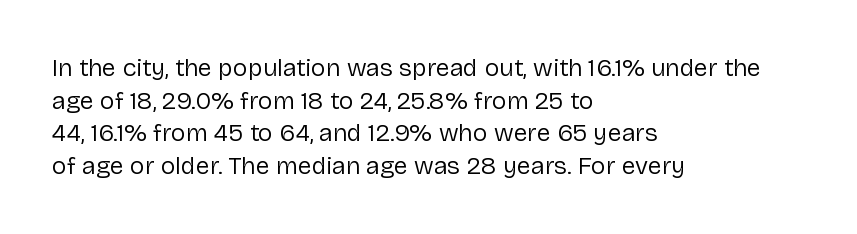
Q: Is the text bold? A: No.
Q: Is the text italic (slanted)? A: No, it is upright.
Q: Is the text underlined? A: No.
Q: How is the paragraph aligned? A: Left-aligned.
Q: Is the spacing between letters normal or unusually wide? A: Normal.
Q: Is the spacing between lines tight, normal or loose? A: Normal.
